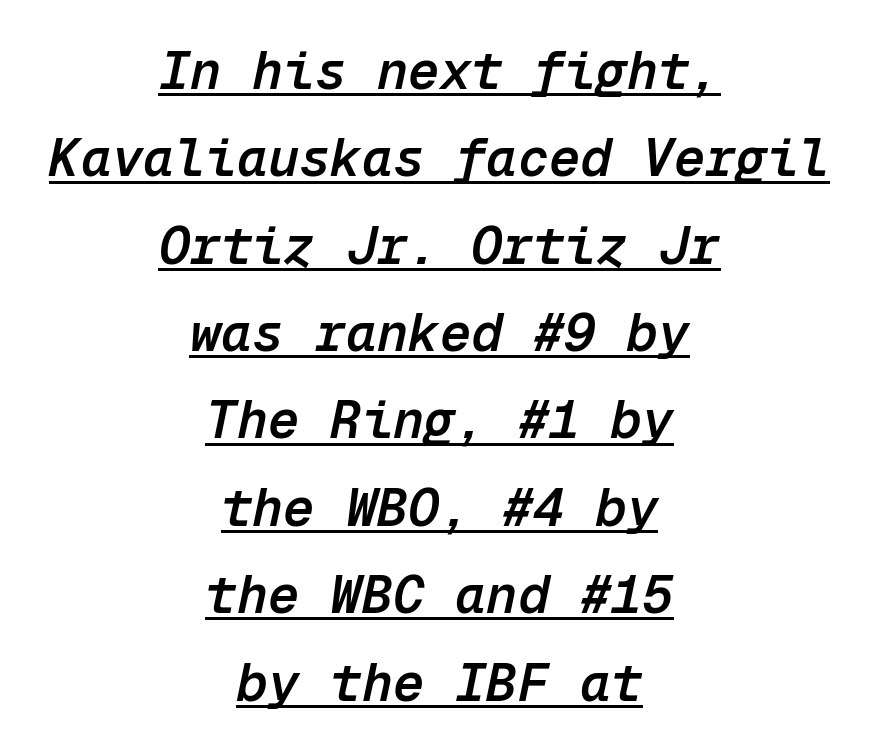
The image shows 52 px semibold type, italic (leaning right), monospaced; set centered, normal line spacing (1.68x), normal letter spacing, underlined; low stroke contrast and a medium x-height.
